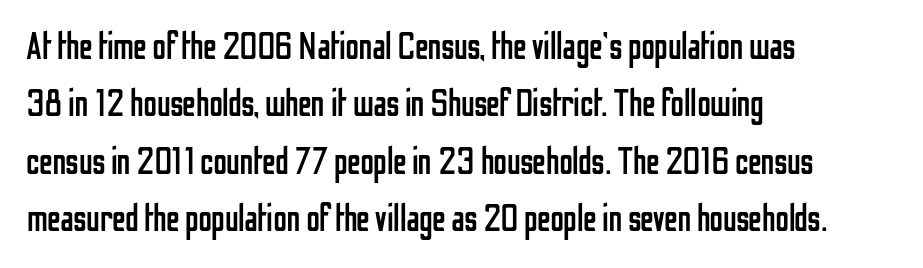
Q: Is the text bold? A: No.
Q: Is the text italic (slanted)? A: No, it is upright.
Q: Is the typeface a serif or a sans-serif typeface? A: Sans-serif.
Q: Is the text underlined? A: No.
Q: How is the paragraph aligned? A: Left-aligned.
Q: Is the spacing between letters normal or unusually wide? A: Normal.
Q: Is the spacing between lines tight, normal or loose? A: Normal.
Q: Width (condensed, normal, or wide)? A: Condensed.
Q: Stroke contrast? A: Low.
Q: x-height? A: Medium.
Q: Monospaced? A: No.
